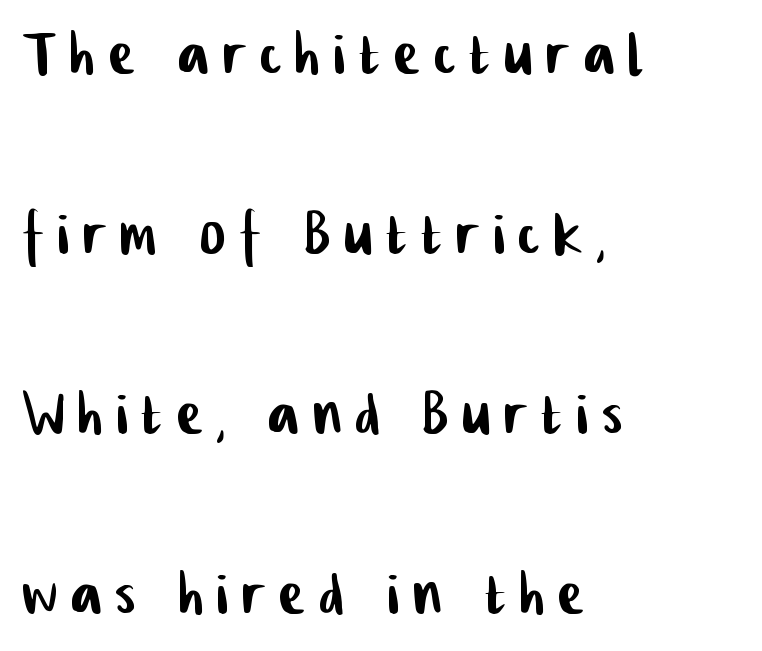
The image shows 76 px condensed sans-serif type; set left-aligned, loose line spacing (2.37x), not underlined; low stroke contrast and a medium x-height.
